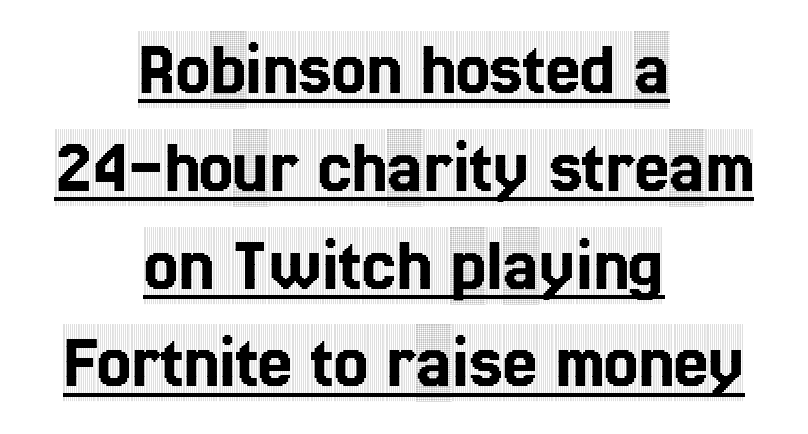
The image shows 77 px condensed serif type, upright; set centered, normal line spacing (1.27x), normal letter spacing, underlined; a large x-height.
